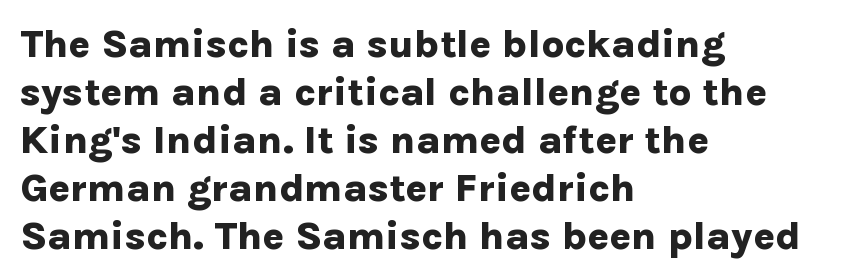
Q: Is the text bold? A: Yes.
Q: Is the text italic (slanted)? A: No, it is upright.
Q: Is the typeface a serif or a sans-serif typeface? A: Sans-serif.
Q: Is the text underlined? A: No.
Q: How is the paragraph aligned? A: Left-aligned.
Q: Is the spacing between letters normal or unusually wide? A: Normal.
Q: Width (condensed, normal, or wide)? A: Normal.
Q: Stroke contrast? A: Low.
Q: x-height? A: Medium.
Q: Monospaced? A: No.
